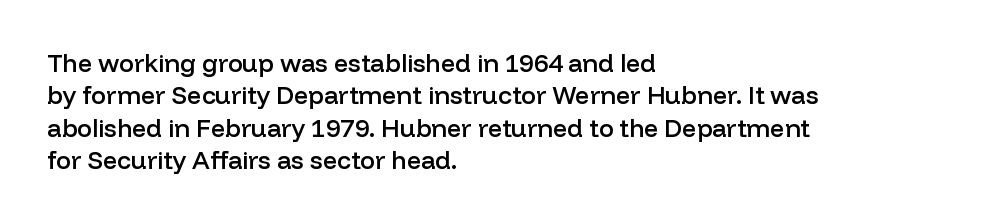
The type is set solid horizontally, with unmodified tracking. Check the space under the baseline: it is left empty. In terms of weight, the rendering is demibold, just under bold. This is the regular roman posture of the typeface.
